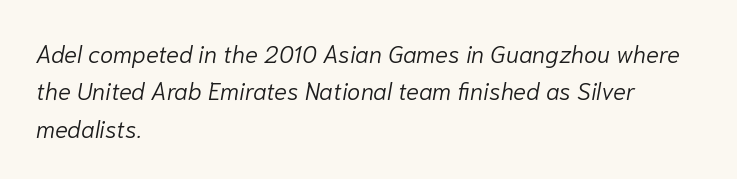
Q: Is the text bold? A: No.
Q: Is the text italic (slanted)? A: Yes, it leans right by about 10 degrees.
Q: Is the text underlined? A: No.
Q: How is the paragraph aligned? A: Left-aligned.
Q: Is the spacing between letters normal or unusually wide? A: Normal.
Q: Is the spacing between lines tight, normal or loose? A: Normal.
